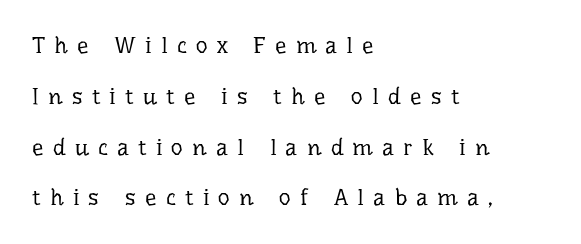
Loosely led — the rows are spread out. This is roman type, the default non-slanted kind. The tracking jumps out immediately: characters are airy and widely separated. Each stroke keeps to a modest, everyday thickness or less. The gap between lines stays unmarked.
